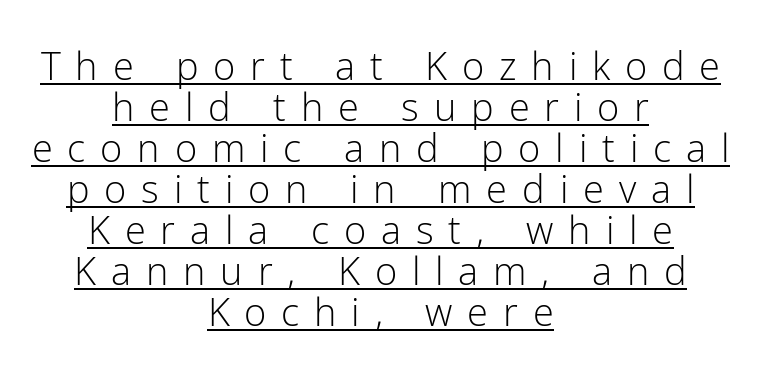
Q: Is the text bold? A: No.
Q: Is the text italic (slanted)? A: No, it is upright.
Q: Is the typeface a serif or a sans-serif typeface? A: Sans-serif.
Q: Is the text underlined? A: Yes.
Q: How is the paragraph aligned? A: Centered.
Q: Is the spacing between letters normal or unusually wide? A: Unusually wide.
Q: Is the spacing between lines tight, normal or loose? A: Tight.
Q: Width (condensed, normal, or wide)? A: Normal.
Q: Stroke contrast? A: Low.
Q: x-height? A: Medium.
Q: Monospaced? A: No.
